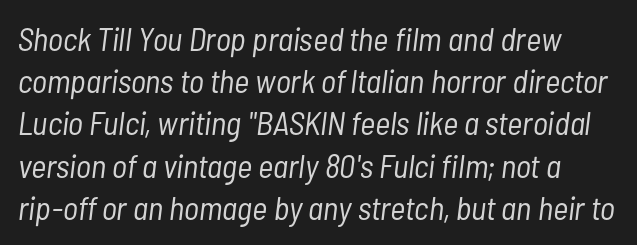
The gap between lines stays unmarked. Default kerning and tracking; the words read as compact shapes. Stroke mass is kept to a normal reading level or below. You could not count columns in this text — the font is proportionally spaced. Notice how the stems are inclined rather than vertical — that's the hallmark of italics. Reading down the column, the eye jumps a familiar distance to each next line.
